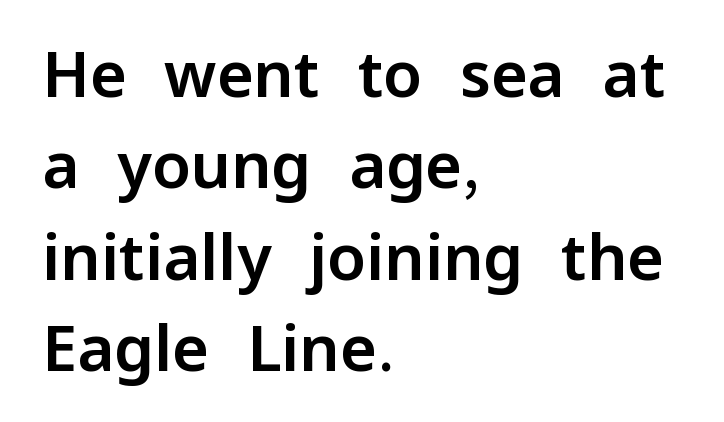
{"serif": "no", "italic": "no", "width": "normal", "stroke_contrast": "low", "x_height": "medium", "monospaced": "no", "underline": "no", "align": "left", "line_spacing": "normal", "line_spacing_ratio": 1.45, "letter_spacing": "normal", "letter_spacing_em": 0.0, "glyph_px": 63}
